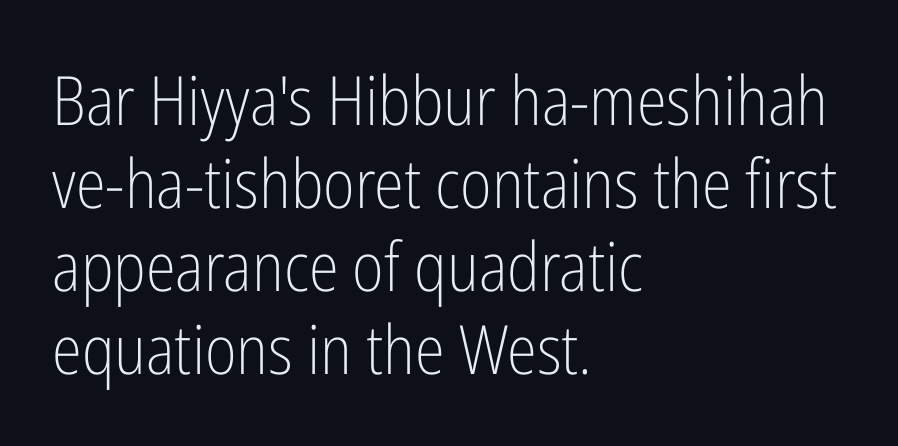
Q: Is the text bold? A: No.
Q: Is the text italic (slanted)? A: No, it is upright.
Q: Is the typeface a serif or a sans-serif typeface? A: Sans-serif.
Q: Is the text underlined? A: No.
Q: How is the paragraph aligned? A: Left-aligned.
Q: Is the spacing between letters normal or unusually wide? A: Normal.
Q: Width (condensed, normal, or wide)? A: Condensed.
Q: Stroke contrast? A: Low.
Q: x-height? A: Medium.
Q: Monospaced? A: No.
